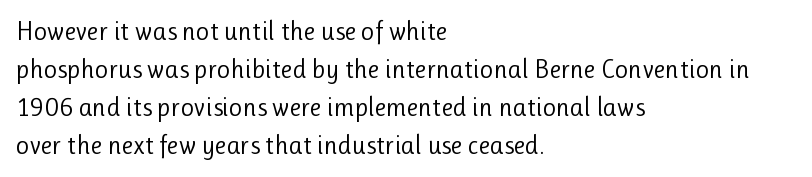
The image shows 26 px text type, upright; set left-aligned, normal line spacing (1.46x), normal letter spacing, not underlined.
